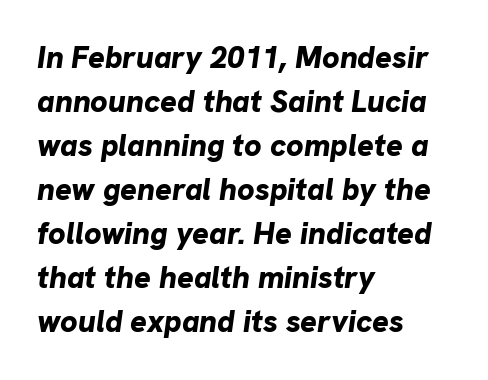
{"italic": "yes", "lean": "right", "slant_degrees": 8, "bold": "yes", "weight": "bold", "width": "normal", "stroke_contrast": "low", "x_height": "medium", "monospaced": "no", "underline": "no", "align": "left", "line_spacing": "normal", "line_spacing_ratio": 1.42, "letter_spacing": "normal", "letter_spacing_em": 0.0, "glyph_px": 31}
